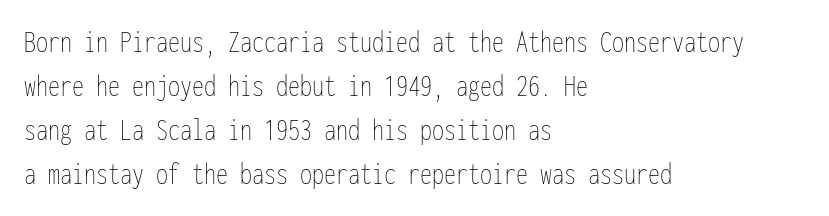
The image shows 32 px thin, condensed type, upright, monospaced; set left-aligned, normal line spacing (1.38x), normal letter spacing, not underlined; low stroke contrast and a medium x-height.
